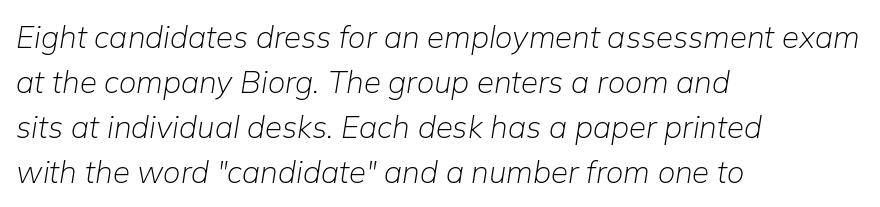
Does the leading feel generous? No, just average. Is this a fixed-width face? No — the glyphs have proportional, varying widths. The foot of each line stays bare and open. This sample is left-justified, so line endings fall wherever the words run out.
